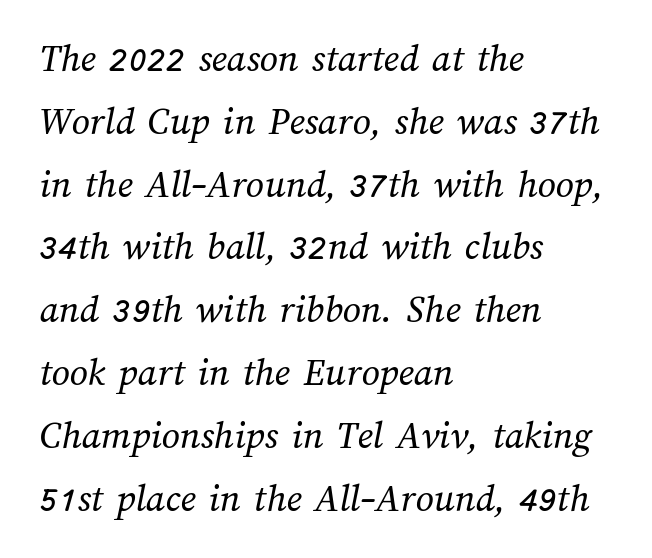
Caption: face not bold, strokes unweighted. Nothing unusual about the tracking: characters are spaced as the font intends. The passage is arranged the way most books set body copy — flush left. Lines of text with bare space underneath. Spacing verdict: proportional, widths tailored to each character.
